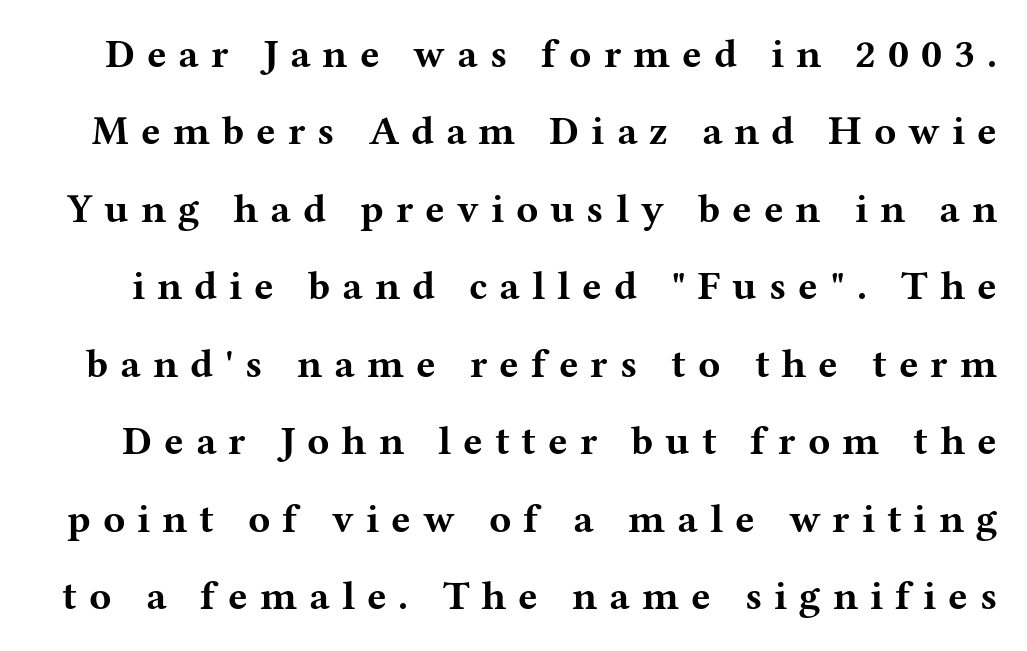
{"serif": "yes", "italic": "no", "bold": "yes", "weight": "bold", "width": "wide", "stroke_contrast": "medium", "x_height": "medium", "monospaced": "no", "underline": "no", "line_spacing_ratio": 1.89, "letter_spacing": "wide", "letter_spacing_em": 0.29, "glyph_px": 41}
